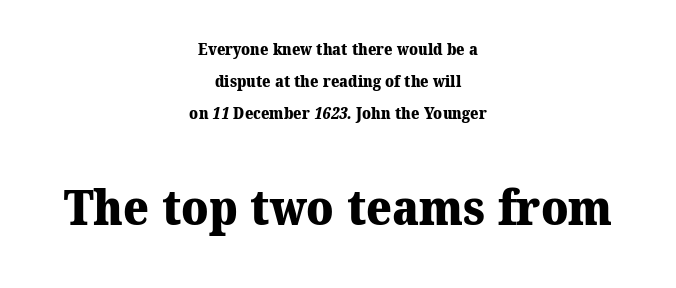
{"serif": "yes", "bold": "yes", "weight": "heavy", "width": "normal", "stroke_contrast": "medium", "x_height": "medium", "monospaced": "no", "underline": "no", "align": "center", "line_spacing": "loose", "line_spacing_ratio": 2.0, "letter_spacing": "normal", "letter_spacing_em": 0.0, "larger_block": "second", "size_ratio": 3.06, "glyph_px": 49}
